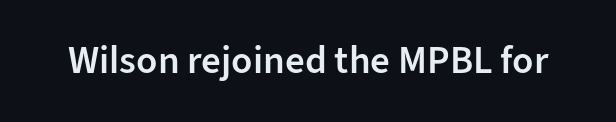
Q: Is the text bold? A: Semi-bold.
Q: Is the text italic (slanted)? A: No, it is upright.
Q: Is the typeface a serif or a sans-serif typeface? A: Sans-serif.
Q: Is the text underlined? A: No.
Q: Is the spacing between letters normal or unusually wide? A: Normal.
Q: Width (condensed, normal, or wide)? A: Normal.
Q: Stroke contrast? A: Low.
Q: x-height? A: Medium.
Q: Monospaced? A: No.
